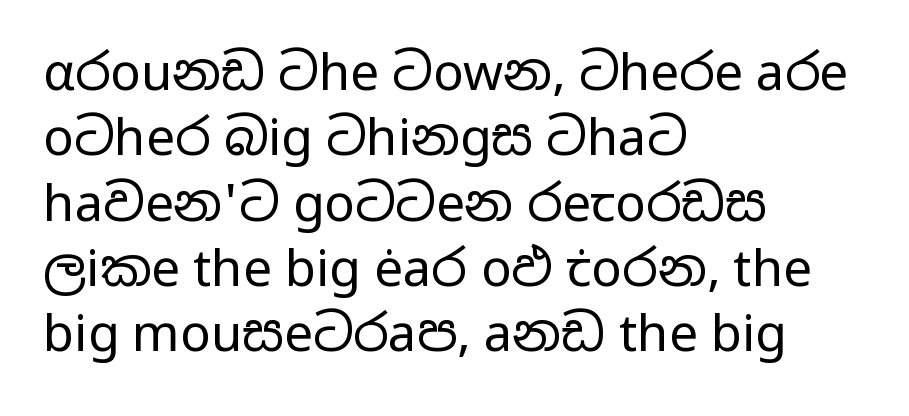
Q: Is the text bold? A: No.
Q: Is the text italic (slanted)? A: No, it is upright.
Q: Is the typeface a serif or a sans-serif typeface? A: Sans-serif.
Q: Is the text underlined? A: No.
Q: How is the paragraph aligned? A: Left-aligned.
Q: Is the spacing between letters normal or unusually wide? A: Normal.
Q: Is the spacing between lines tight, normal or loose? A: Normal.
Q: Width (condensed, normal, or wide)? A: Wide.
Q: Stroke contrast? A: Low.
Q: x-height? A: Medium.
Q: Monospaced? A: No.
